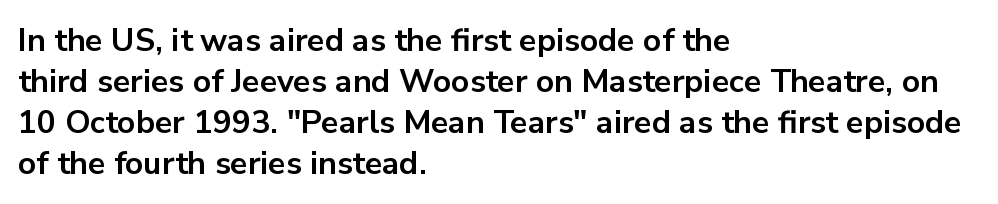
Baseline-to-baseline distance is the conventional proportion of letter height. Looks like regular typesetting: each glyph gets only the width it needs. Horizontal alignment here is leftward, the default for most running prose. Caption: bold face, heavy strokes. Short note: letters normally spaced.
